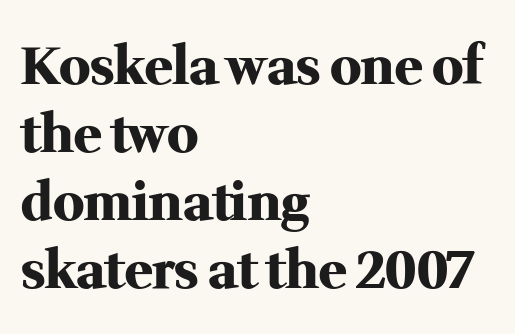
{"serif": "yes", "italic": "no", "bold": "yes", "weight": "heavy", "width": "normal", "stroke_contrast": "medium", "x_height": "medium", "monospaced": "no", "underline": "no", "align": "left", "line_spacing": "normal", "line_spacing_ratio": 1.31, "letter_spacing": "normal", "letter_spacing_em": 0.0, "glyph_px": 52}
